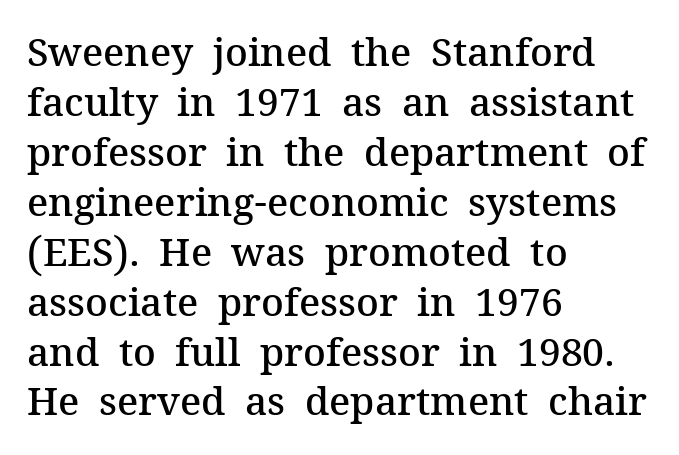
{"serif": "yes", "italic": "no", "bold": "semi", "weight": "semibold", "width": "normal", "stroke_contrast": "medium", "x_height": "medium", "monospaced": "no", "underline": "no", "align": "left", "line_spacing": "normal", "line_spacing_ratio": 1.28, "letter_spacing": "normal", "letter_spacing_em": 0.0, "glyph_px": 39}
